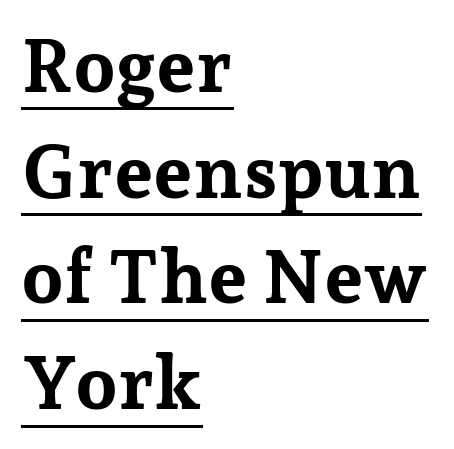
Q: Is the text bold? A: Yes.
Q: Is the text italic (slanted)? A: No, it is upright.
Q: Is the typeface a serif or a sans-serif typeface? A: Serif.
Q: Is the text underlined? A: Yes.
Q: How is the paragraph aligned? A: Left-aligned.
Q: Is the spacing between letters normal or unusually wide? A: Normal.
Q: Is the spacing between lines tight, normal or loose? A: Normal.
Q: Width (condensed, normal, or wide)? A: Normal.
Q: Stroke contrast? A: Low.
Q: x-height? A: Medium.
Q: Monospaced? A: No.
